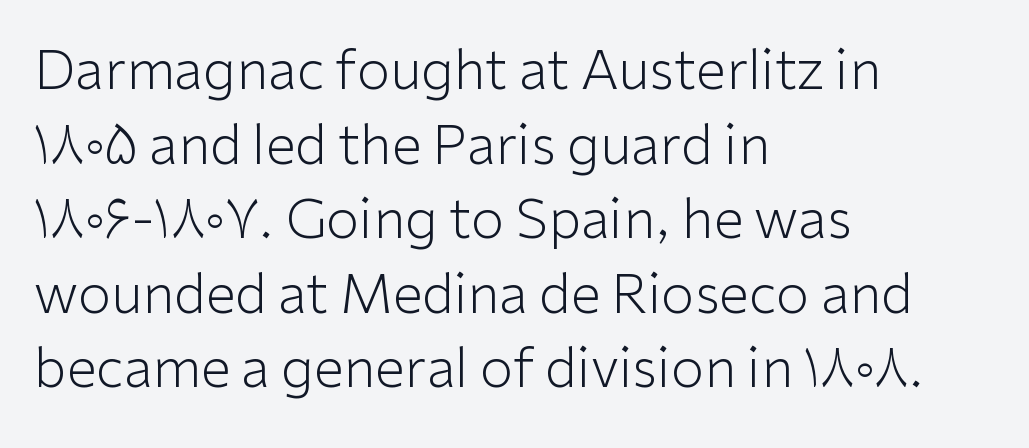
Q: Is the text bold? A: No.
Q: Is the text italic (slanted)? A: No, it is upright.
Q: Is the typeface a serif or a sans-serif typeface? A: Sans-serif.
Q: Is the text underlined? A: No.
Q: How is the paragraph aligned? A: Left-aligned.
Q: Is the spacing between letters normal or unusually wide? A: Normal.
Q: Is the spacing between lines tight, normal or loose? A: Normal.
Q: Width (condensed, normal, or wide)? A: Normal.
Q: Stroke contrast? A: Low.
Q: x-height? A: Medium.
Q: Monospaced? A: No.
